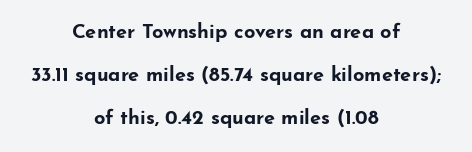
{"italic": "no", "bold": "yes", "underline": "no", "align": "center", "line_spacing": "loose", "line_spacing_ratio": 2.14, "letter_spacing": "normal", "letter_spacing_em": 0.0, "glyph_px": 20}
